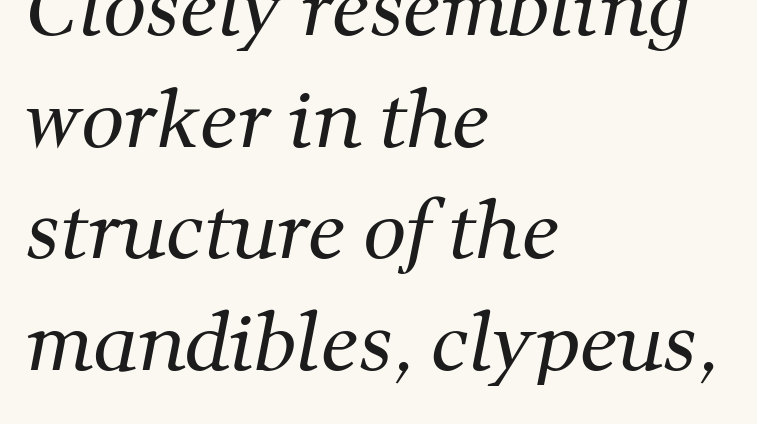
Observe the serifs anchoring each vertical stroke in this sample. Looks like regular typesetting: each glyph gets only the width it needs. In terms of letterspacing, this is plain default setting. This rendering features lettering with no underline. If you drew a ruler down the left edge, every line would touch it.
